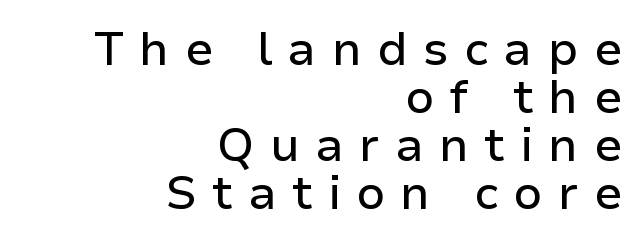
The image shows 47 px sans-serif type, upright; set right-aligned, tight line spacing (1.02x), unusually wide letter spacing (+0.32 em), not underlined; low stroke contrast and a medium x-height.
